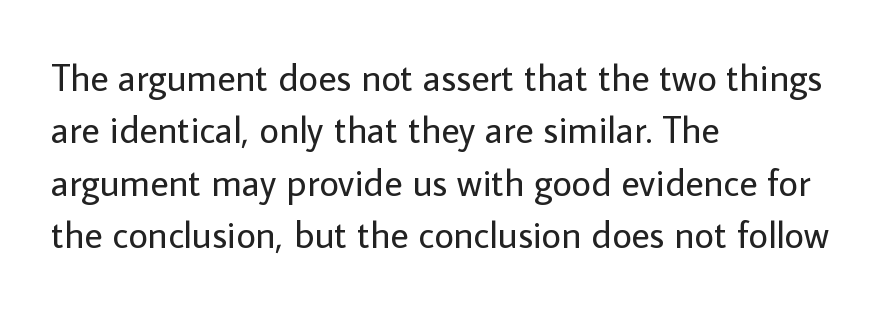
{"serif": "no", "italic": "no", "bold": "no", "weight": "regular", "width": "normal", "stroke_contrast": "low", "x_height": "medium", "monospaced": "no", "underline": "no", "align": "left", "line_spacing": "normal", "line_spacing_ratio": 1.38, "letter_spacing": "normal", "letter_spacing_em": 0.0, "glyph_px": 38}
